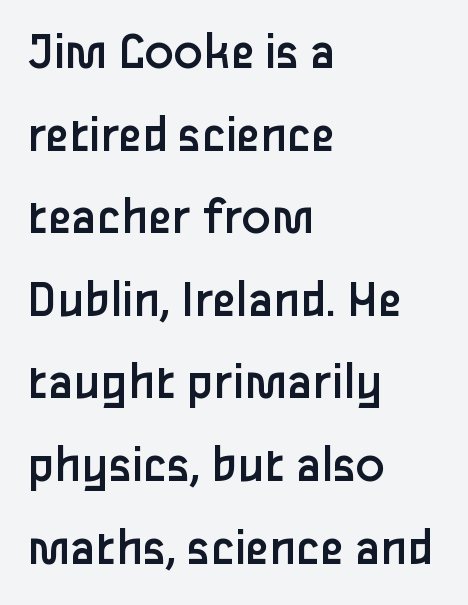
Looks like regular typesetting: each glyph gets only the width it needs. The rendering anchors every line to the left-hand side. Each word holds together tightly as a unit, with standard inter-letter gaps. Serifs: no, the terminals of the letterforms are clean.
